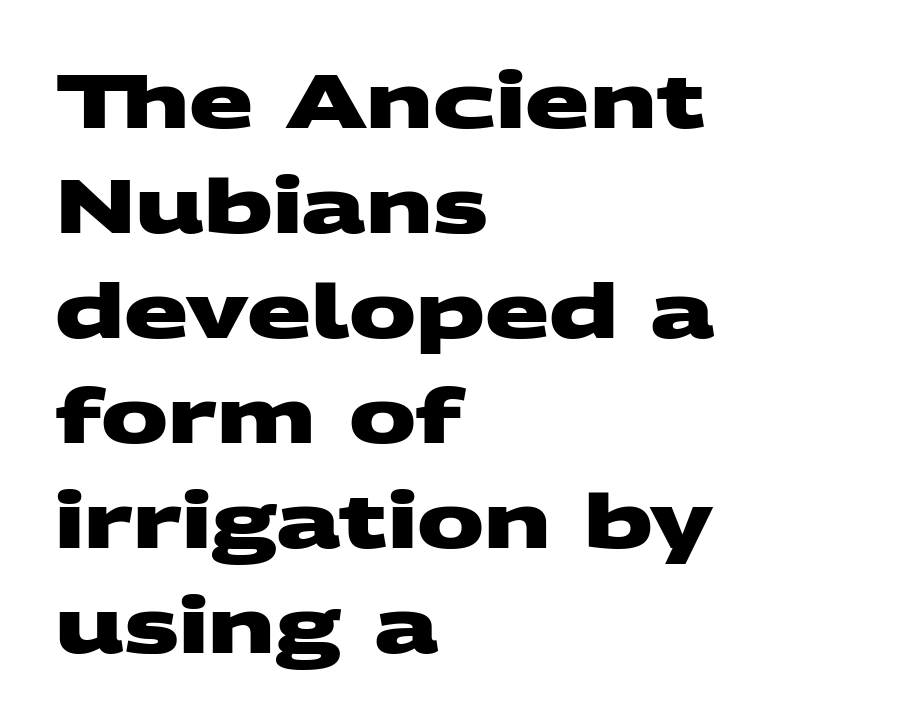
The image shows 75 px heavy, wide sans-serif type; set left-aligned, normal line spacing (1.4x), normal letter spacing, not underlined; medium stroke contrast and a large x-height.
